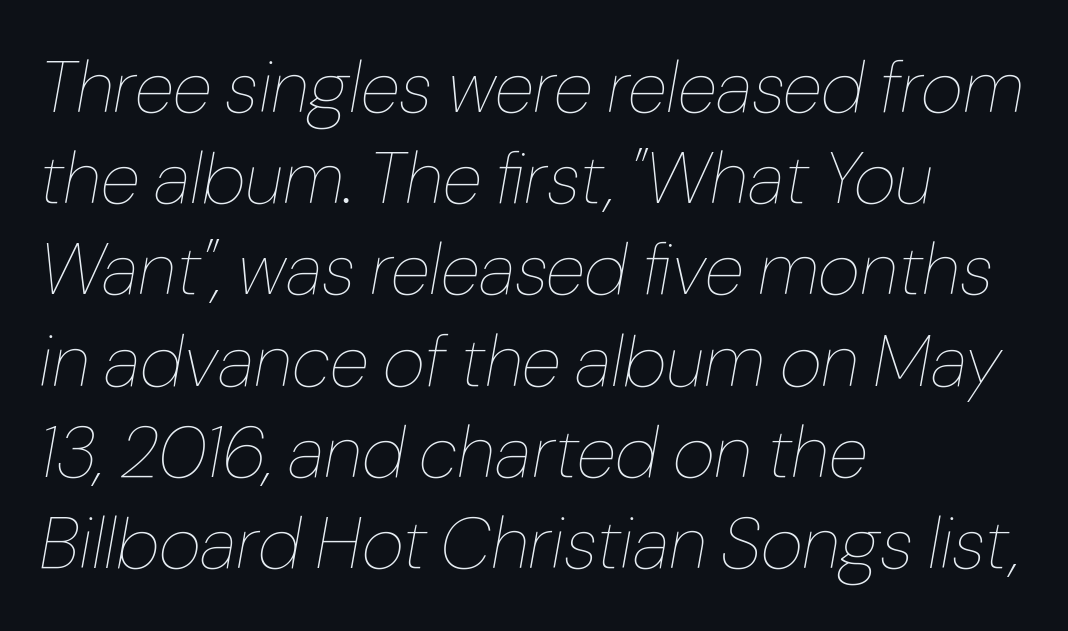
{"italic": "yes", "lean": "right", "slant_degrees": 10, "bold": "no", "weight": "thin", "width": "normal", "stroke_contrast": "low", "x_height": "medium", "monospaced": "no", "underline": "no", "align": "left", "line_spacing": "normal", "line_spacing_ratio": 1.25, "letter_spacing": "normal", "letter_spacing_em": 0.0, "glyph_px": 73}
